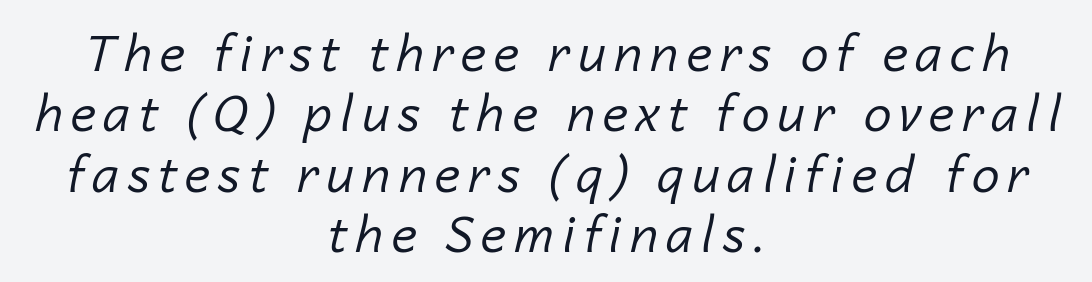
On a weight scale, this lands at 450 or below. Underlining? Definitely not there. The text carries the slant typical of an italic or oblique font. The letters advance in unequal steps, a hallmark of proportional type. This rendering uses center alignment, leaving both contours irregular but symmetric.
